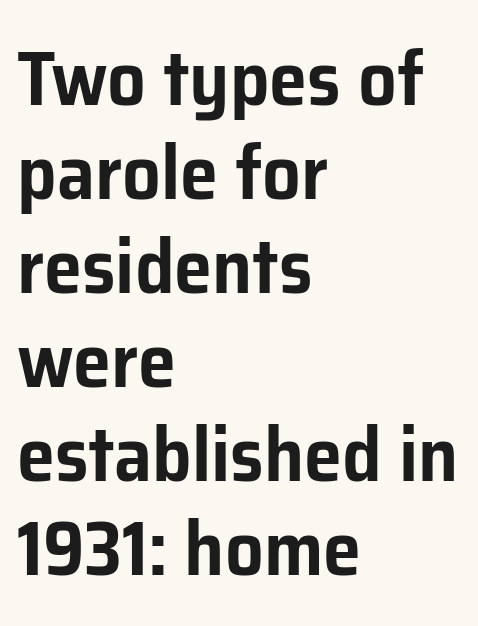
{"serif": "no", "italic": "no", "width": "normal", "stroke_contrast": "low", "x_height": "medium", "monospaced": "no", "underline": "no", "align": "left", "line_spacing_ratio": 1.22, "letter_spacing": "normal", "letter_spacing_em": 0.0, "glyph_px": 77}
